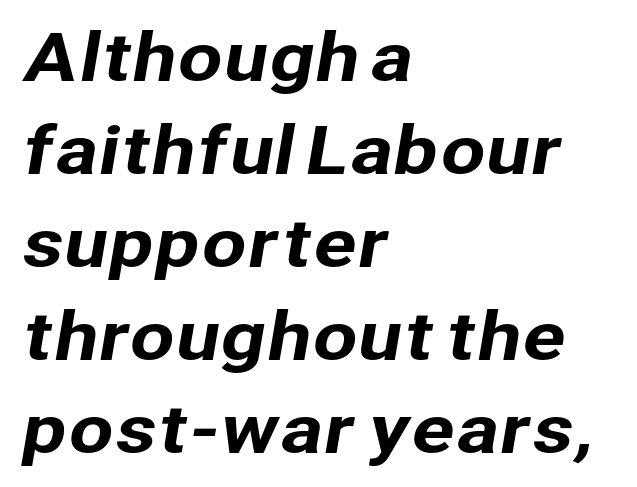
{"serif": "no", "width": "normal", "stroke_contrast": "low", "x_height": "medium", "monospaced": "no", "underline": "no", "align": "left", "line_spacing": "normal", "line_spacing_ratio": 1.43, "letter_spacing": "normal", "letter_spacing_em": 0.0, "glyph_px": 65}
